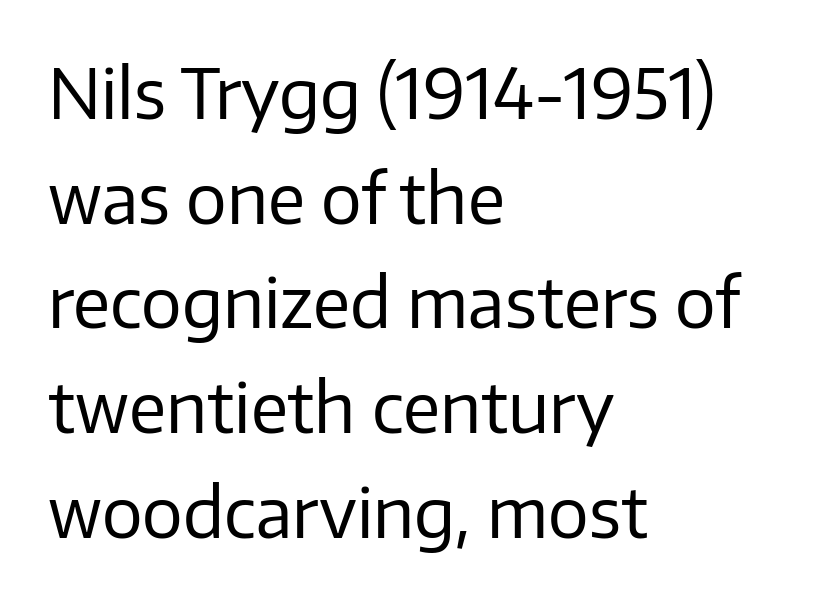
{"serif": "no", "italic": "no", "bold": "no", "weight": "regular", "width": "normal", "stroke_contrast": "low", "x_height": "medium", "monospaced": "no", "underline": "no", "align": "left", "line_spacing": "normal", "line_spacing_ratio": 1.54, "letter_spacing": "normal", "letter_spacing_em": 0.0, "glyph_px": 68}
